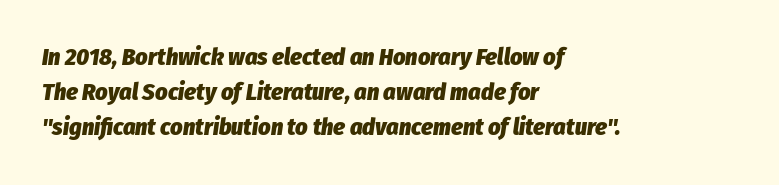
Chunky letters — that's bold for sure. The text block is weighted toward the left margin, trailing off unevenly rightward. Yep, that's italic — everything's leaning. Underline: absent.
